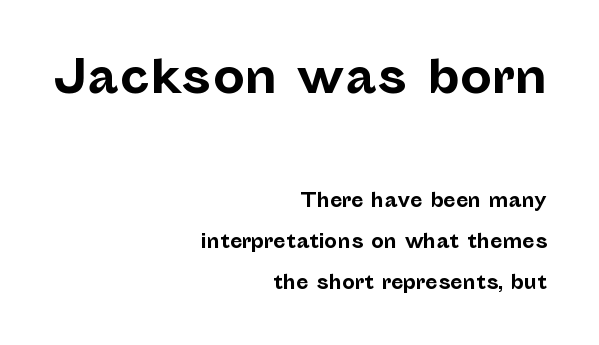
{"serif": "no", "italic": "no", "bold": "yes", "weight": "bold", "width": "normal", "stroke_contrast": "low", "x_height": "medium", "monospaced": "no", "underline": "no", "align": "right", "line_spacing": "loose", "line_spacing_ratio": 2.27, "letter_spacing": "normal", "letter_spacing_em": 0.0, "larger_block": "first", "size_ratio": 2.5, "glyph_px": 45}
